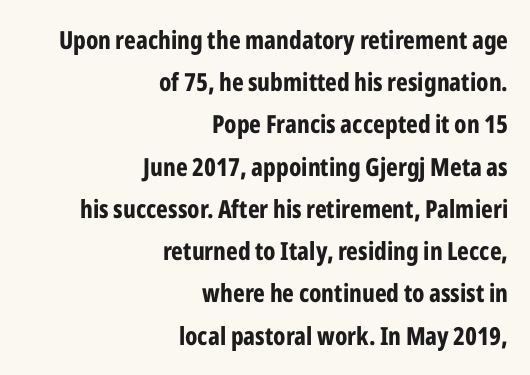
Q: Is the text bold? A: Yes.
Q: Is the text italic (slanted)? A: No, it is upright.
Q: Is the text underlined? A: No.
Q: How is the paragraph aligned? A: Right-aligned.
Q: Is the spacing between letters normal or unusually wide? A: Normal.
Q: Is the spacing between lines tight, normal or loose? A: Normal.
